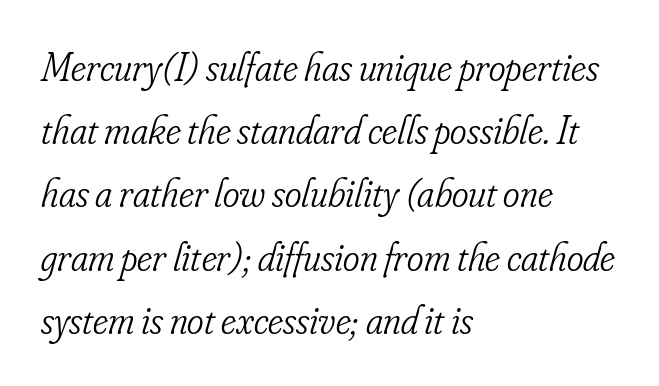
The image shows 40 px light, condensed serif type, italic (leaning right); set left-aligned, normal line spacing (1.58x), normal letter spacing, not underlined; low stroke contrast and a small x-height.
